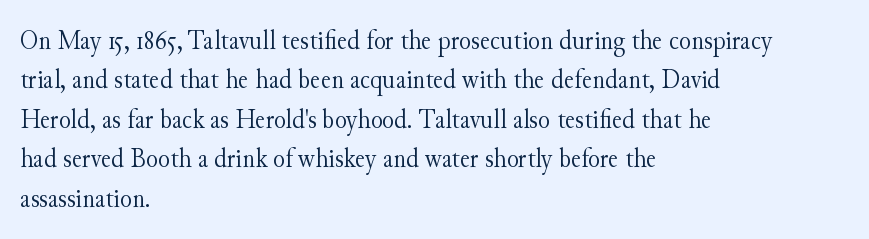
{"serif": "yes", "italic": "no", "bold": "no", "weight": "light", "width": "normal", "stroke_contrast": "medium", "x_height": "small", "monospaced": "no", "underline": "no", "align": "left", "line_spacing": "normal", "line_spacing_ratio": 1.41, "letter_spacing": "normal", "letter_spacing_em": 0.0, "glyph_px": 28}
